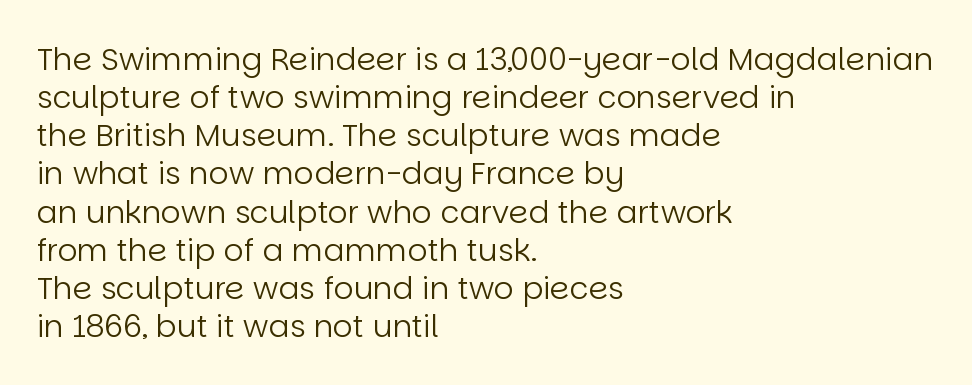
The image shows 31 px regular-weight sans-serif type, upright; set left-aligned, line spacing 1.23x, normal letter spacing, not underlined; low stroke contrast and a large x-height.
